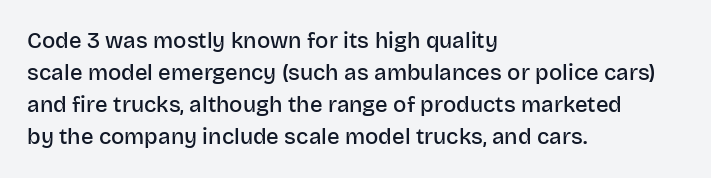
{"italic": "no", "bold": "semi", "underline": "no", "align": "left", "line_spacing": "normal", "line_spacing_ratio": 1.46, "letter_spacing": "normal", "letter_spacing_em": 0.0, "glyph_px": 22}
